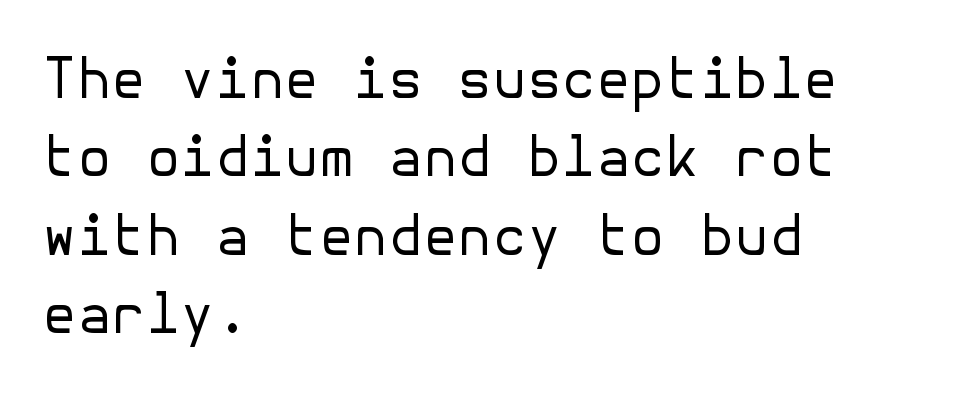
The image shows 56 px regular-weight sans-serif type, upright; set left-aligned, normal line spacing (1.4x), normal letter spacing, not underlined; low stroke contrast and a medium x-height.
